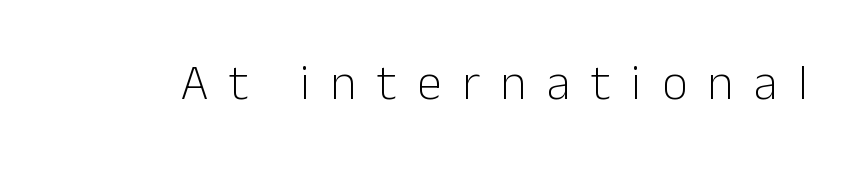
The image shows 50 px light sans-serif type, upright; set unusually wide letter spacing (+0.41 em), not underlined; low stroke contrast and a medium x-height.
